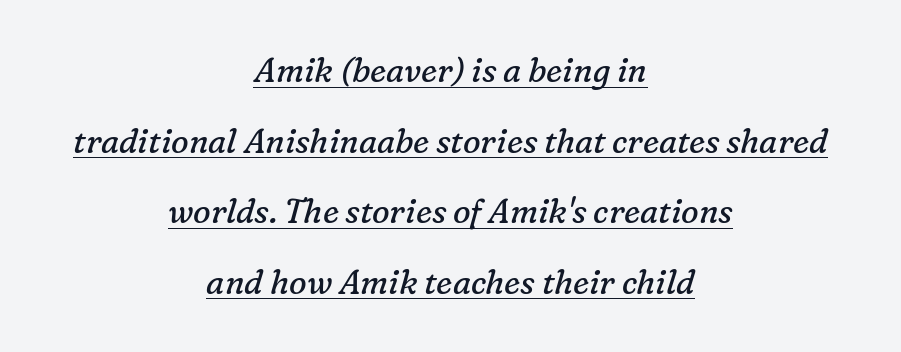
{"serif": "yes", "italic": "yes", "lean": "right", "slant_degrees": 16, "bold": "no", "weight": "regular", "width": "normal", "stroke_contrast": "low", "x_height": "medium", "monospaced": "no", "underline": "yes", "align": "center", "line_spacing": "loose", "line_spacing_ratio": 2.14, "letter_spacing": "normal", "letter_spacing_em": 0.0, "glyph_px": 33}
